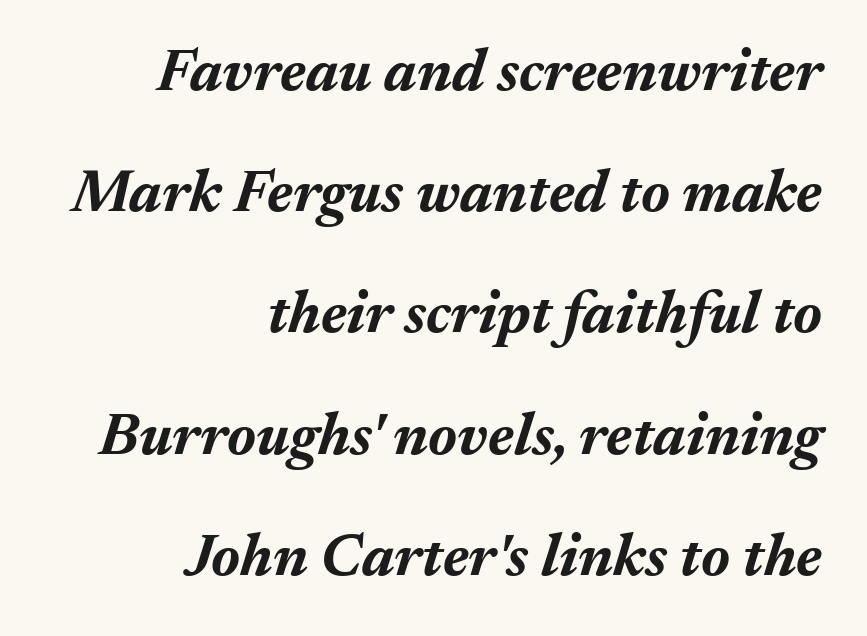
The image shows 60 px bold type, italic (leaning right); set right-aligned, loose line spacing (2.02x), normal letter spacing, not underlined; medium stroke contrast and a medium x-height.
